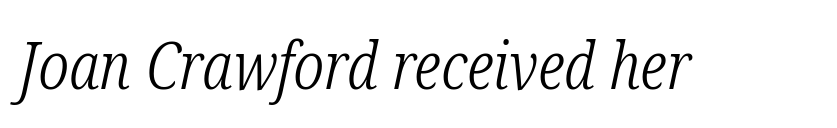
The rendering keeps characters at their native spacing. A typesetter would call this proportional, since set widths differ per character. This rendering features lettering with no underline. The font is comparable to plain body text, perhaps lighter. You can tell it's italic because the verticals aren't actually vertical. The font family rendered here belongs to the serif group.
